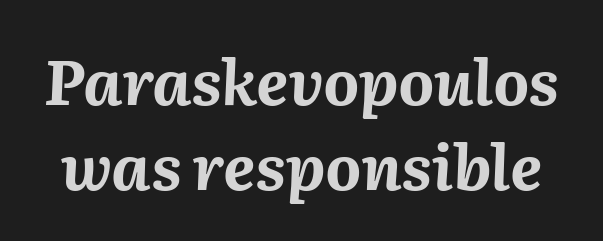
Looks like regular typesetting: each glyph gets only the width it needs. How heavy is the stroke? Heavy — this is a bold. It's the slanting kind of type. Short note: letters normally spaced. This block has exactly the height ordinary leading produces.
